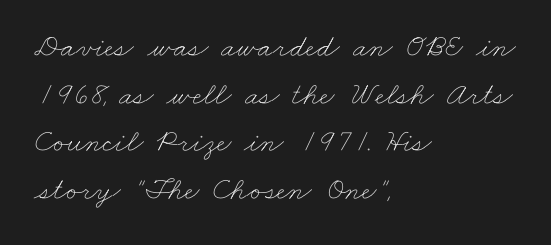
Vertical stems look standard width or narrower in stroke. This sample has the flowing, uneven cadence of proportional lettering. Each line starts at the same left margin while the right side varies. Observe the ordinary spacing: letters are neighbours, not strangers. Decoration check: the copy has no underline.
